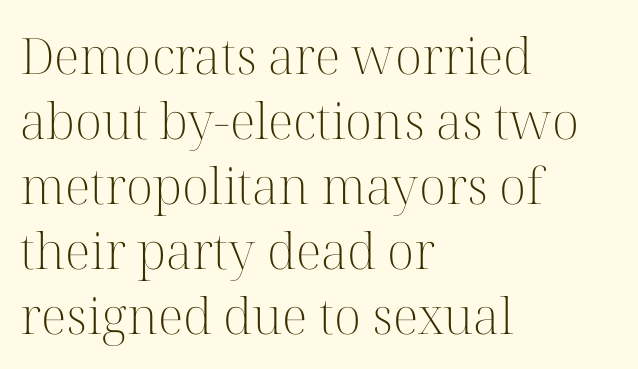
Q: Is the text bold? A: No.
Q: Is the text italic (slanted)? A: No, it is upright.
Q: Is the typeface a serif or a sans-serif typeface? A: Serif.
Q: Is the text underlined? A: No.
Q: How is the paragraph aligned? A: Left-aligned.
Q: Is the spacing between letters normal or unusually wide? A: Normal.
Q: Is the spacing between lines tight, normal or loose? A: Normal.
Q: Width (condensed, normal, or wide)? A: Normal.
Q: Stroke contrast? A: High.
Q: x-height? A: Medium.
Q: Monospaced? A: No.
